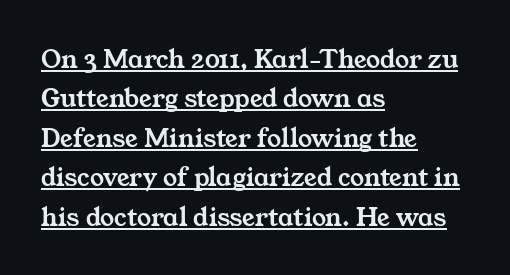
The image shows 28 px wide serif type; set left-aligned, normal line spacing (1.41x), normal letter spacing, underlined; medium stroke contrast and a medium x-height.
